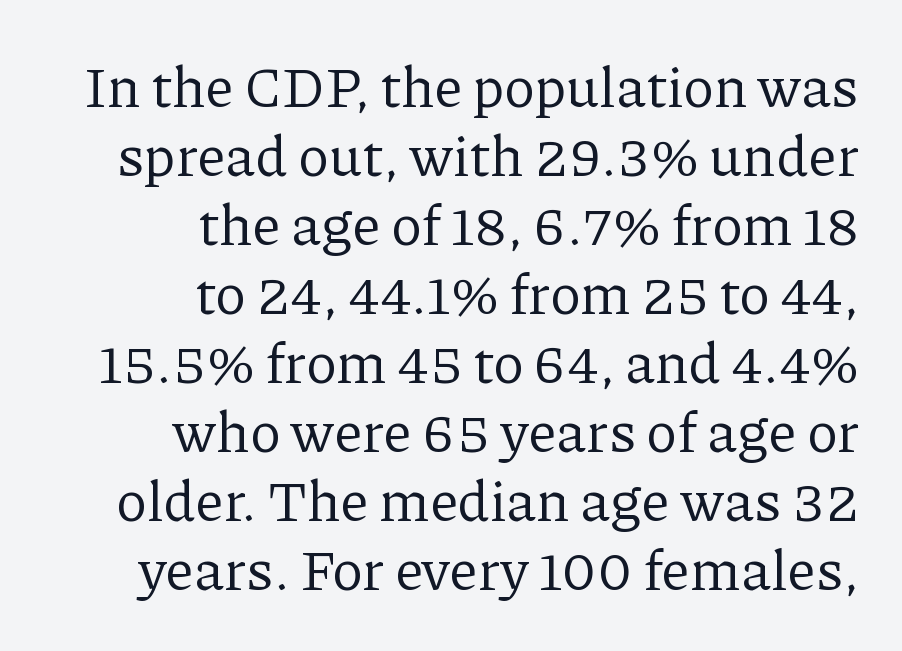
Observe the ordinary spacing: letters are neighbours, not strangers. Character widths vary here, with narrow letters taking less room than wide ones. The compositor pushed each line to the right boundary. Descender tails drop into unmarked territory. The lettering stays uniformly vertical, giving the passage a roman look.
